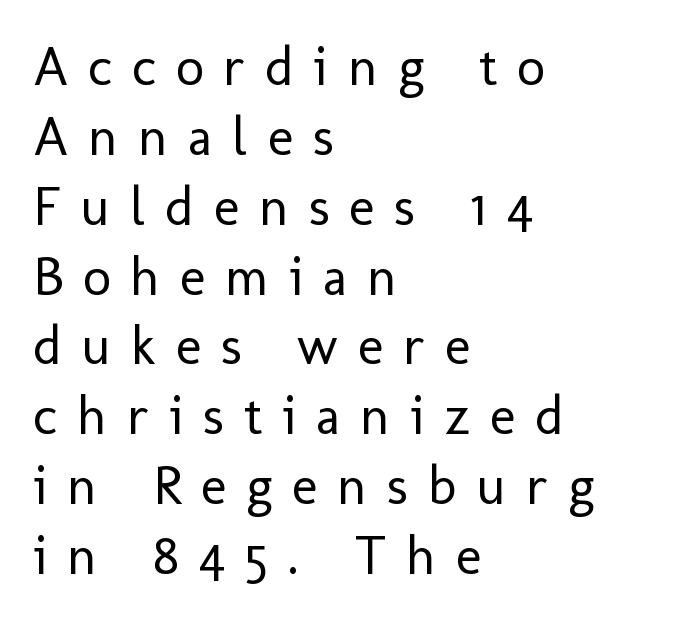
Q: Is the text bold? A: No.
Q: Is the text italic (slanted)? A: No, it is upright.
Q: Is the typeface a serif or a sans-serif typeface? A: Sans-serif.
Q: Is the text underlined? A: No.
Q: How is the paragraph aligned? A: Left-aligned.
Q: Is the spacing between letters normal or unusually wide? A: Unusually wide.
Q: Is the spacing between lines tight, normal or loose? A: Normal.
Q: Width (condensed, normal, or wide)? A: Normal.
Q: Stroke contrast? A: Low.
Q: x-height? A: Medium.
Q: Monospaced? A: No.
